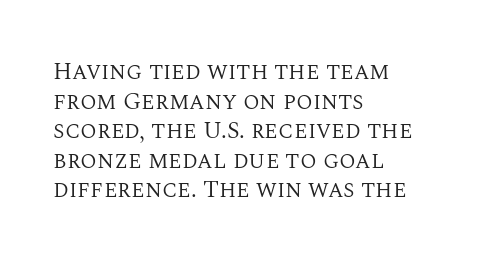
Q: Is the text bold? A: No.
Q: Is the text italic (slanted)? A: No, it is upright.
Q: Is the text underlined? A: No.
Q: How is the paragraph aligned? A: Left-aligned.
Q: Is the spacing between letters normal or unusually wide? A: Normal.
